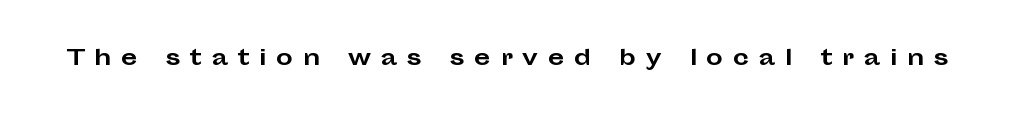
The image shows 21 px bold type, upright; set unusually wide letter spacing (+0.46 em), not underlined.
